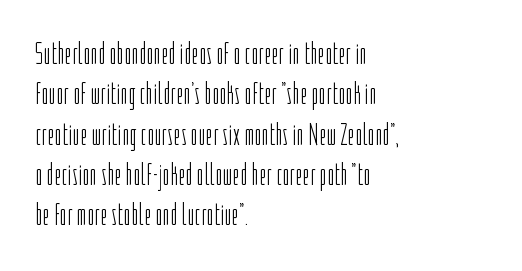
{"serif": "no", "italic": "no", "bold": "no", "weight": "light", "width": "condensed", "stroke_contrast": "low", "x_height": "medium", "monospaced": "no", "underline": "no", "align": "left", "line_spacing": "normal", "line_spacing_ratio": 1.26, "letter_spacing": "normal", "letter_spacing_em": 0.0, "glyph_px": 32}
